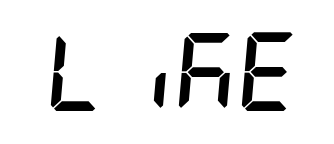
The image shows 78 px semibold, condensed type, italic (leaning right); set normal letter spacing, not underlined; low stroke contrast and a large x-height.
